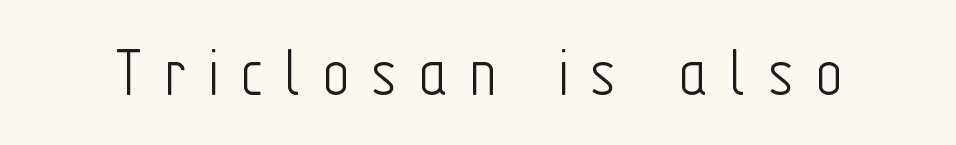
The image shows 72 px light, condensed sans-serif type, upright; set unusually wide letter spacing (+0.3 em), not underlined; low stroke contrast and a medium x-height.
